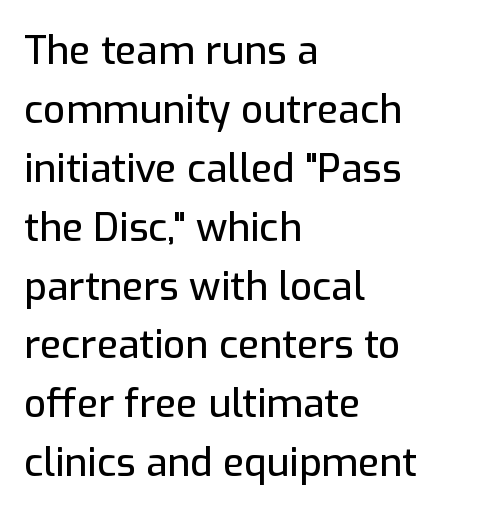
{"serif": "no", "italic": "no", "width": "normal", "stroke_contrast": "low", "x_height": "medium", "monospaced": "no", "underline": "no", "align": "left", "line_spacing": "normal", "line_spacing_ratio": 1.51, "letter_spacing": "normal", "letter_spacing_em": 0.0, "glyph_px": 39}
